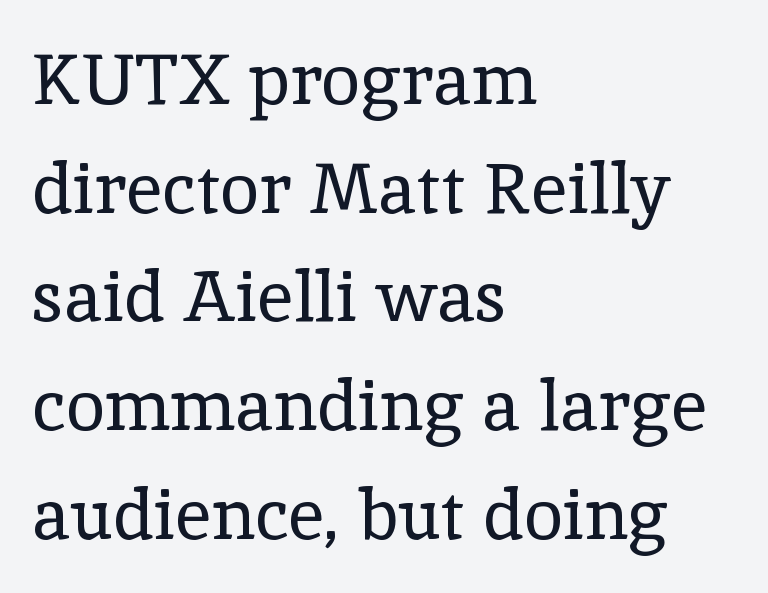
The image shows 71 px regular-weight serif type, upright; set left-aligned, normal line spacing (1.53x), normal letter spacing, not underlined; a medium x-height.
